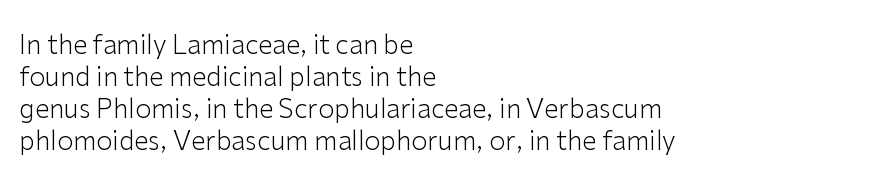
Q: Is the text bold? A: No.
Q: Is the text italic (slanted)? A: No, it is upright.
Q: Is the text underlined? A: No.
Q: How is the paragraph aligned? A: Left-aligned.
Q: Is the spacing between letters normal or unusually wide? A: Normal.
